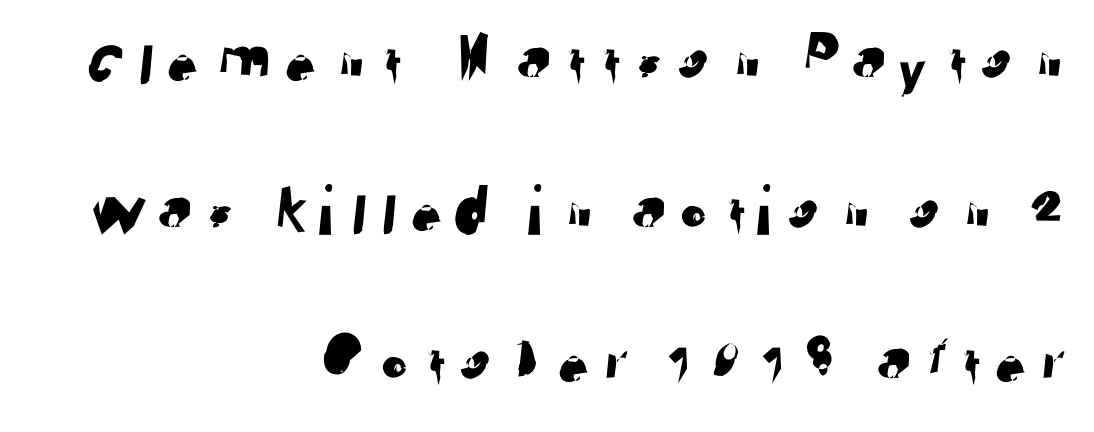
{"serif": "no", "width": "normal", "stroke_contrast": "low", "x_height": "medium", "monospaced": "no", "underline": "no", "align": "right", "line_spacing": "loose", "line_spacing_ratio": 2.09, "glyph_px": 72}
